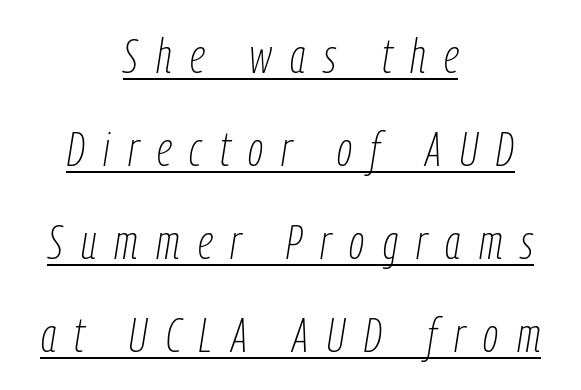
A student would call this center alignment; a typographer would say set centered. There is plenty of visible air inserted between adjacent glyphs. The sample's only ornament is a line tracing under the words. Note the varied advance widths — an 'i' is clearly narrower than an 'm'.
